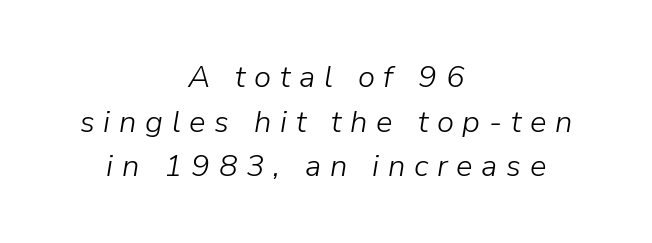
Q: Is the text bold? A: No.
Q: Is the text italic (slanted)? A: Yes, it leans right by about 9 degrees.
Q: Is the text underlined? A: No.
Q: How is the paragraph aligned? A: Centered.
Q: Is the spacing between letters normal or unusually wide? A: Unusually wide.
Q: Is the spacing between lines tight, normal or loose? A: Normal.
Q: Width (condensed, normal, or wide)? A: Normal.
Q: Stroke contrast? A: Low.
Q: x-height? A: Medium.
Q: Monospaced? A: No.
